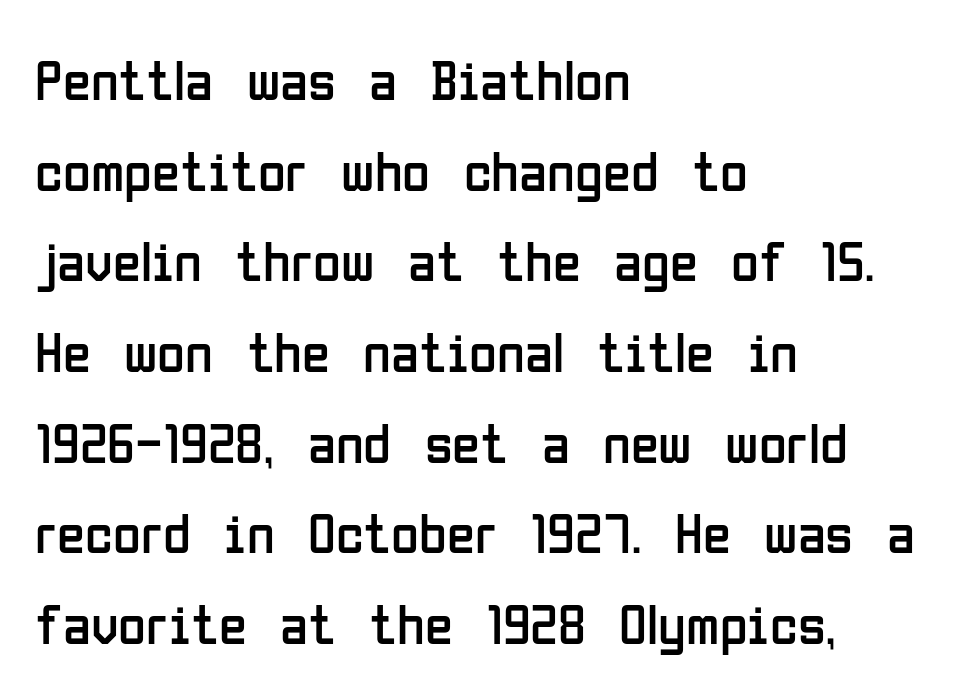
The image shows 57 px regular-weight, condensed sans-serif type, upright; set left-aligned, normal line spacing (1.59x), normal letter spacing, not underlined; low stroke contrast and a medium x-height.
